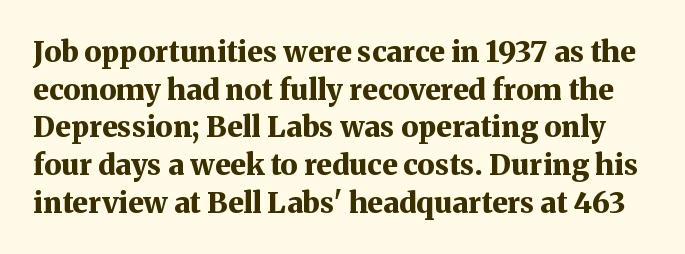
The image shows 29 px bold serif type, upright; set normal line spacing (1.3x), normal letter spacing, not underlined; medium stroke contrast and a medium x-height.
